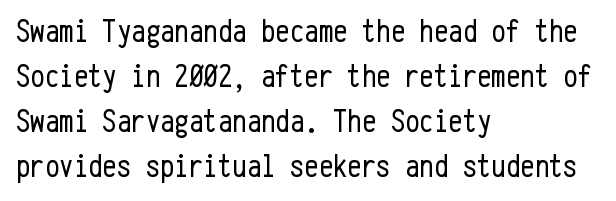
Q: Is the text bold? A: No.
Q: Is the text italic (slanted)? A: No, it is upright.
Q: Is the typeface a serif or a sans-serif typeface? A: Sans-serif.
Q: Is the text underlined? A: No.
Q: How is the paragraph aligned? A: Left-aligned.
Q: Is the spacing between letters normal or unusually wide? A: Normal.
Q: Is the spacing between lines tight, normal or loose? A: Normal.
Q: Width (condensed, normal, or wide)? A: Condensed.
Q: Stroke contrast? A: Low.
Q: x-height? A: Medium.
Q: Monospaced? A: Yes.
